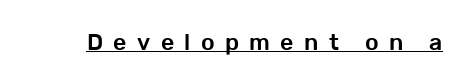
Designer's note — italics off, roman on. Tracking value appears strongly positive — letters spread wide. This sample carries an underscore along the baseline area.
